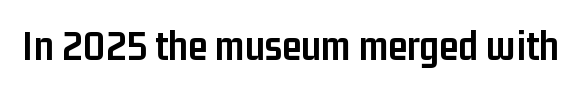
{"serif": "no", "italic": "no", "bold": "yes", "weight": "semibold", "width": "condensed", "stroke_contrast": "low", "x_height": "medium", "monospaced": "no", "underline": "no", "letter_spacing": "normal", "letter_spacing_em": 0.0, "glyph_px": 43}
